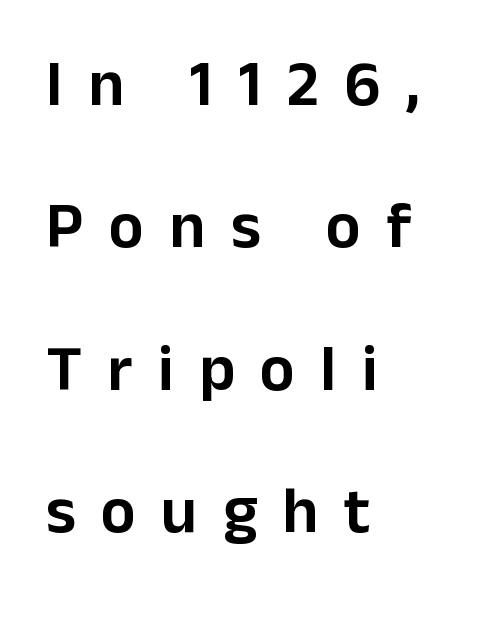
Q: Is the text italic (slanted)? A: No, it is upright.
Q: Is the typeface a serif or a sans-serif typeface? A: Sans-serif.
Q: Is the text underlined? A: No.
Q: How is the paragraph aligned? A: Left-aligned.
Q: Is the spacing between letters normal or unusually wide? A: Unusually wide.
Q: Is the spacing between lines tight, normal or loose? A: Loose.
Q: Width (condensed, normal, or wide)? A: Normal.
Q: Stroke contrast? A: Low.
Q: x-height? A: Medium.
Q: Monospaced? A: No.
